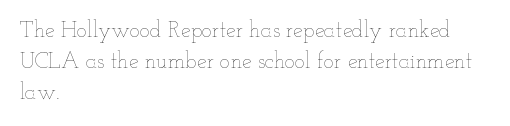
Every row of glyphs begins at an identical x-position on the left. The typesetting does not lean heavy: it is not bold. One glance says typical: line gaps are just what's usual. Underlining? Definitely not there.
